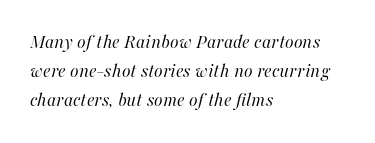
{"italic": "yes", "lean": "right", "slant_degrees": 16, "bold": "no", "underline": "no", "align": "left", "line_spacing": "normal", "line_spacing_ratio": 1.45, "letter_spacing": "normal", "letter_spacing_em": 0.0, "glyph_px": 20}
